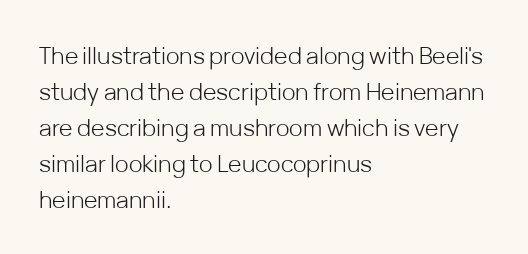
Q: Is the text bold? A: No.
Q: Is the text italic (slanted)? A: No, it is upright.
Q: Is the text underlined? A: No.
Q: How is the paragraph aligned? A: Left-aligned.
Q: Is the spacing between letters normal or unusually wide? A: Normal.
Q: Is the spacing between lines tight, normal or loose? A: Normal.
